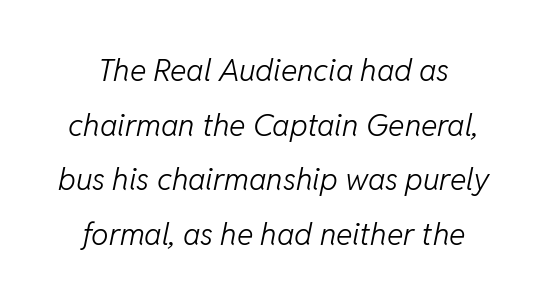
{"italic": "yes", "lean": "right", "slant_degrees": 11, "bold": "no", "weight": "light", "width": "normal", "stroke_contrast": "low", "x_height": "medium", "monospaced": "no", "underline": "no", "line_spacing_ratio": 1.76, "letter_spacing": "normal", "letter_spacing_em": 0.0, "glyph_px": 31}
